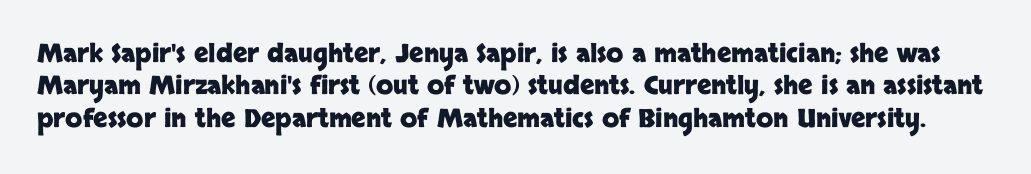
The image shows 25 px bold type, upright; set normal line spacing (1.3x), normal letter spacing, not underlined.
